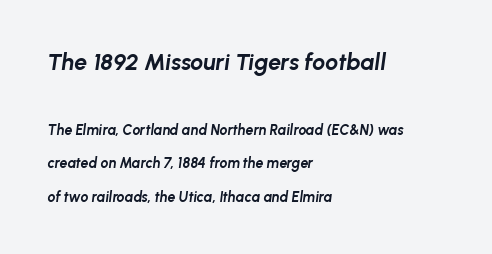
The image shows 23 px bold type, italic (leaning right); set left-aligned, loose line spacing (2.38x), normal letter spacing, not underlined; the first (top) block is 1.64x larger.
